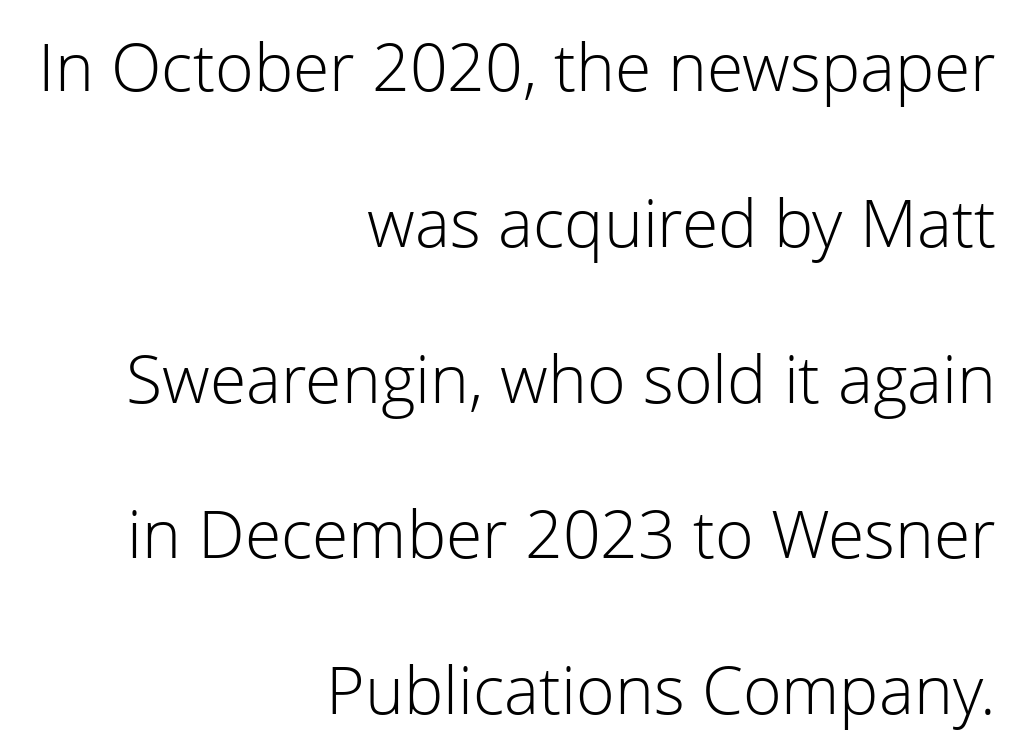
Italic: no, the glyphs are upright roman. These lines keep a tight, regular rhythm from letter to letter. You can tell from the bare stems that sans-serif type was used. Only glyphs here, with clear space below each row. These lines are set flush right with a ragged left edge.
